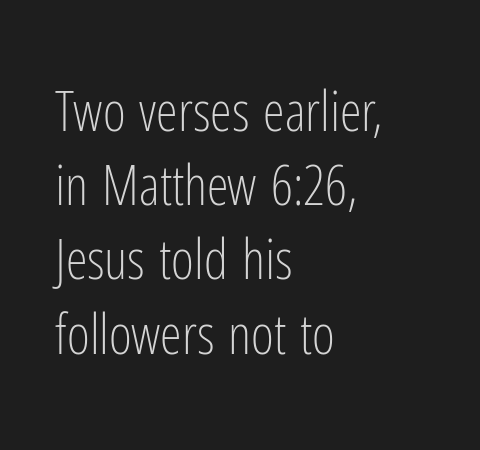
Think of a printed novel: that variable character pitch is what you see here. The face used here is rendered with its standard letterfit. This is sans-serif lettering, the kind often seen on screens and signage. Leading: standard. Which margin do the lines hug? The left one — the right edge is uneven. The words here are not underlined.
